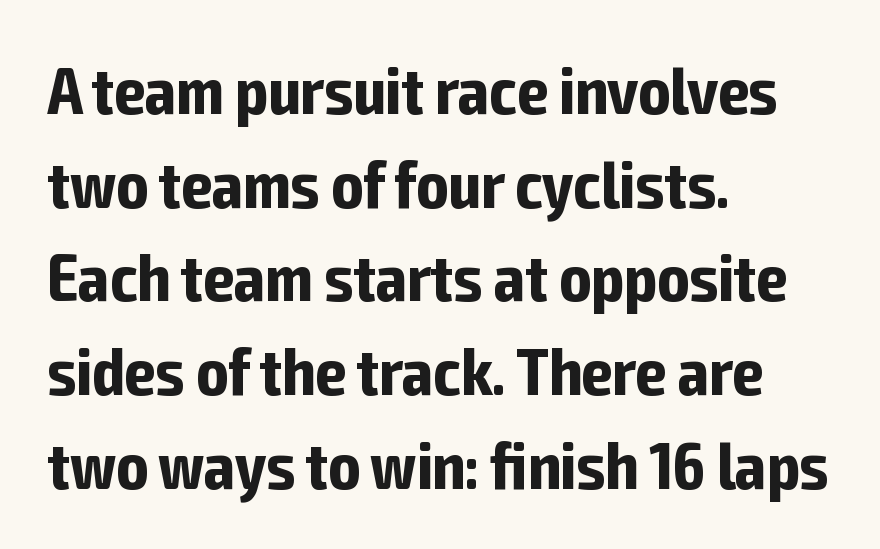
A typesetter would call this zero additional tracking. These lines are rendered in a variable-pitch font. Rows of type keep a routine distance in the vertical direction. This is sans-serif lettering, the kind often seen on screens and signage.
